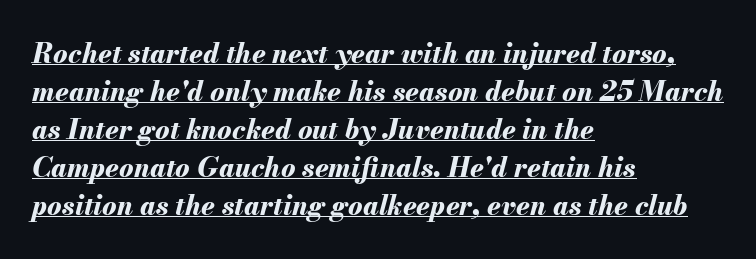
The image shows 27 px bold type, italic (leaning right); set left-aligned, normal line spacing (1.41x), normal letter spacing, underlined.
